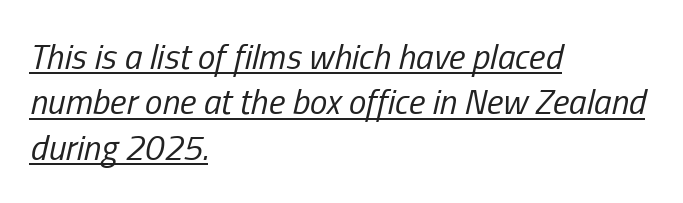
Q: Is the text bold? A: No.
Q: Is the text italic (slanted)? A: Yes, it leans right by about 13 degrees.
Q: Is the text underlined? A: Yes.
Q: How is the paragraph aligned? A: Left-aligned.
Q: Is the spacing between letters normal or unusually wide? A: Normal.
Q: Is the spacing between lines tight, normal or loose? A: Normal.
Q: Width (condensed, normal, or wide)? A: Condensed.
Q: Stroke contrast? A: Low.
Q: x-height? A: Medium.
Q: Monospaced? A: No.
